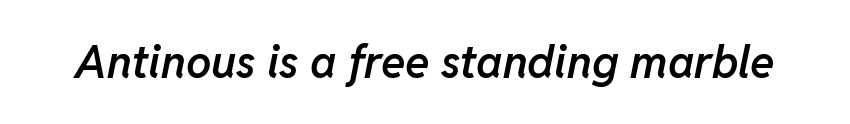
Beneath every word, the page is bare. Summary of weight: moderately heavy, a semibold. Rendered with sloped, italic letterforms. There is no visible air inserted between adjacent glyphs.
